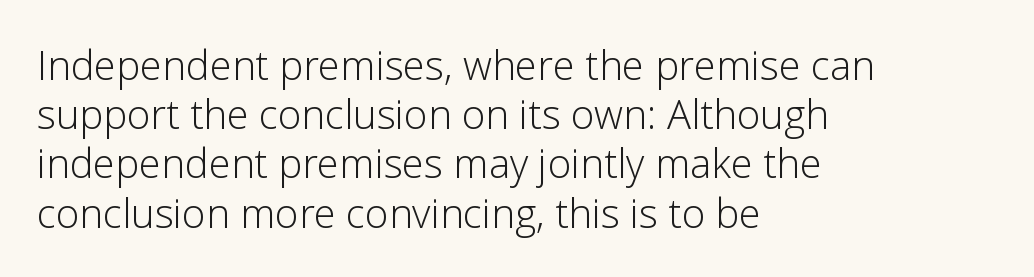
Q: Is the text bold? A: No.
Q: Is the text italic (slanted)? A: No, it is upright.
Q: Is the typeface a serif or a sans-serif typeface? A: Sans-serif.
Q: Is the text underlined? A: No.
Q: How is the paragraph aligned? A: Left-aligned.
Q: Is the spacing between letters normal or unusually wide? A: Normal.
Q: Width (condensed, normal, or wide)? A: Normal.
Q: Stroke contrast? A: Low.
Q: x-height? A: Medium.
Q: Monospaced? A: No.
